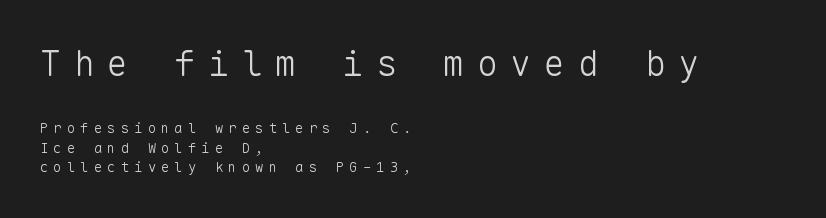
The image shows 35 px light sans-serif type, upright, monospaced; set left-aligned, normal line spacing (1.42x), unusually wide letter spacing (+0.36 em), not underlined; the first (top) block is 2.5x larger; low stroke contrast and a medium x-height.
